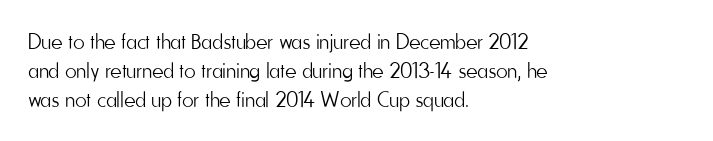
{"italic": "no", "bold": "no", "underline": "no", "align": "left", "line_spacing": "normal", "line_spacing_ratio": 1.31, "letter_spacing": "normal", "letter_spacing_em": 0.0, "glyph_px": 22}
